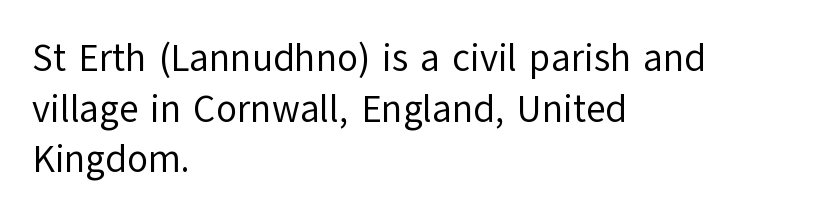
Each stroke keeps to a modest, everyday thickness or less. A student would call this left alignment; a typographer would say flush left, rag right. The words here are not underlined. Each letter keeps its own natural width here, so spacing adapts to shape.
